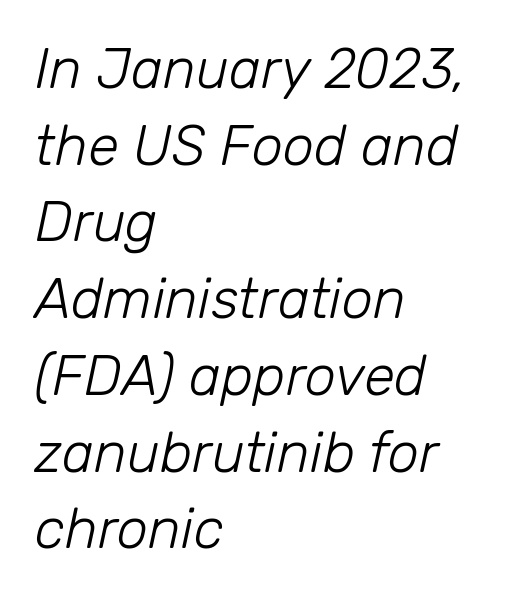
{"italic": "yes", "lean": "right", "slant_degrees": 12, "bold": "no", "weight": "light", "width": "normal", "stroke_contrast": "low", "x_height": "medium", "monospaced": "no", "underline": "no", "align": "left", "line_spacing": "normal", "line_spacing_ratio": 1.37, "letter_spacing": "normal", "letter_spacing_em": 0.0, "glyph_px": 56}
